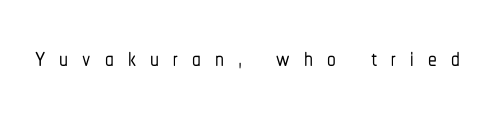
Q: Is the text italic (slanted)? A: No, it is upright.
Q: Is the typeface a serif or a sans-serif typeface? A: Sans-serif.
Q: Is the text underlined? A: No.
Q: Is the spacing between letters normal or unusually wide? A: Unusually wide.
Q: Width (condensed, normal, or wide)? A: Condensed.
Q: Stroke contrast? A: Low.
Q: x-height? A: Medium.
Q: Monospaced? A: No.
